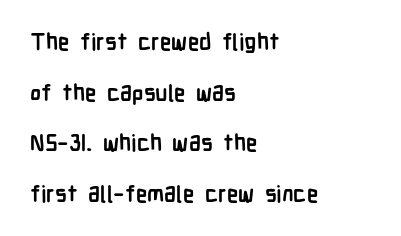
{"italic": "no", "bold": "yes", "underline": "no", "align": "left", "line_spacing": "loose", "line_spacing_ratio": 2.2, "letter_spacing": "normal", "letter_spacing_em": 0.0, "glyph_px": 23}
